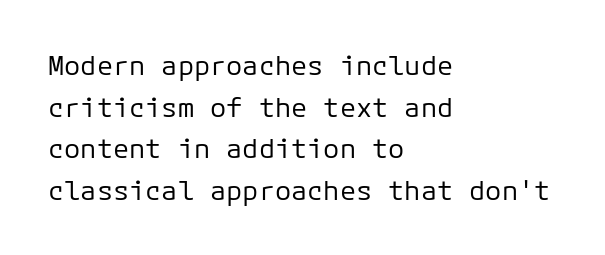
The image shows 27 px text type, upright; set left-aligned, normal line spacing (1.54x), normal letter spacing, not underlined.
